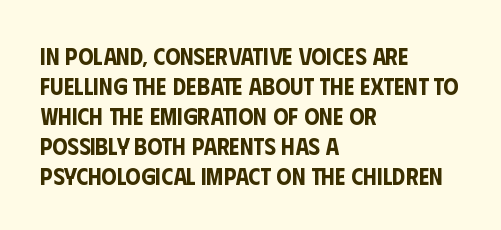
The image shows 24 px text type, upright; set left-aligned, normal line spacing (1.25x), normal letter spacing, not underlined.
